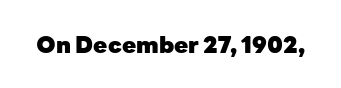
Notice how thick the strokes are: this is what a full bold looks like. In terms of letterspacing, this is plain default setting. The specimen omits any rule beneath the text block's lines. The lettering stays uniformly vertical, giving the passage a roman look.
